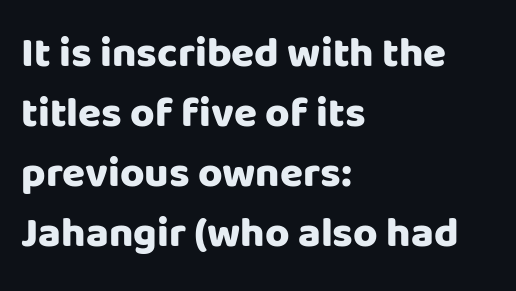
Observe the ordinary spacing: letters are neighbours, not strangers. The rendering uses natural spacing where letterforms have individual widths. How would I describe the line gaps? Plain and ordinary. Unlike a traditional serif, this face leaves its strokes unadorned.
